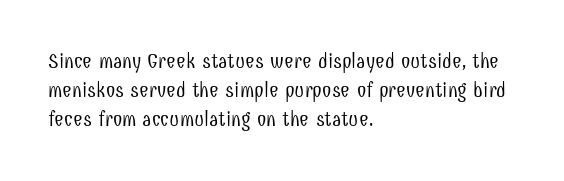
The image shows 21 px text type, upright; set left-aligned, normal line spacing (1.39x), normal letter spacing, not underlined.
